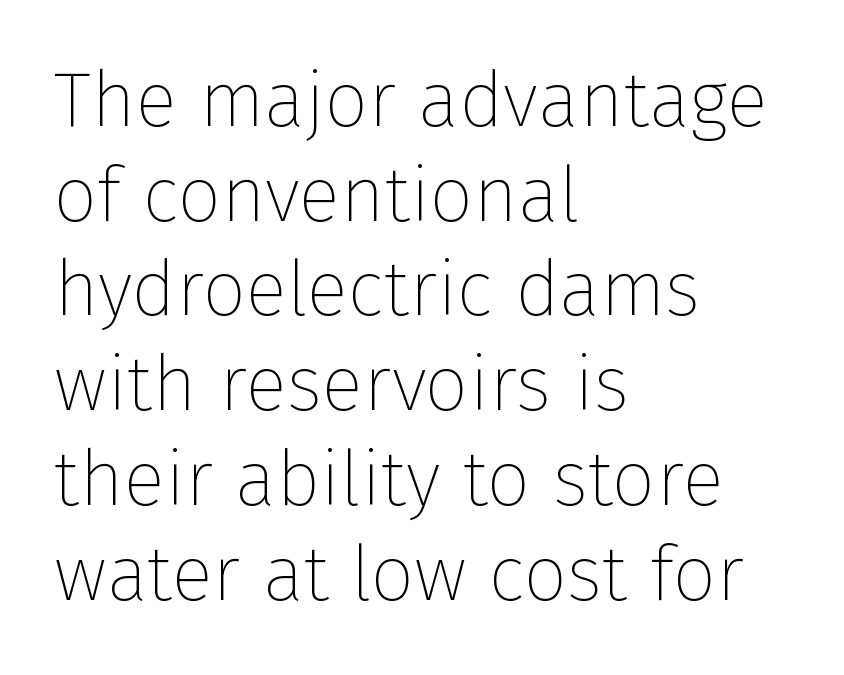
{"serif": "no", "italic": "no", "bold": "no", "weight": "thin", "width": "normal", "stroke_contrast": "low", "x_height": "medium", "monospaced": "no", "underline": "no", "align": "left", "line_spacing_ratio": 1.23, "letter_spacing": "normal", "letter_spacing_em": 0.0, "glyph_px": 77}
